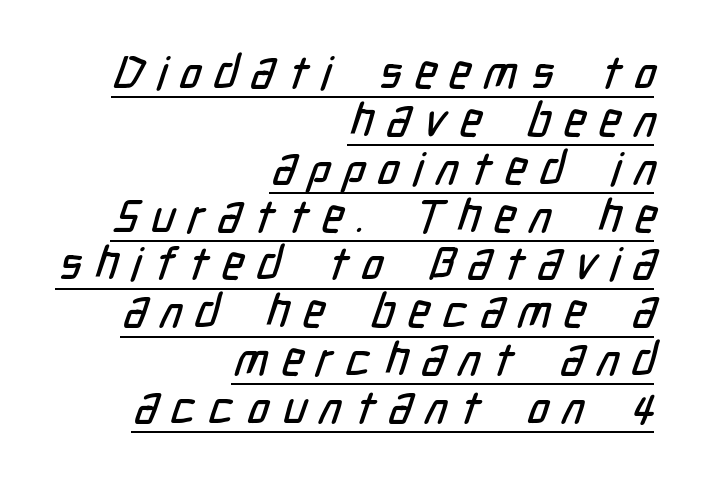
Q: Is the typeface a serif or a sans-serif typeface? A: Sans-serif.
Q: Is the text underlined? A: Yes.
Q: How is the paragraph aligned? A: Right-aligned.
Q: Is the spacing between letters normal or unusually wide? A: Unusually wide.
Q: Is the spacing between lines tight, normal or loose? A: Tight.
Q: Width (condensed, normal, or wide)? A: Condensed.
Q: Stroke contrast? A: Low.
Q: x-height? A: Medium.
Q: Monospaced? A: No.
